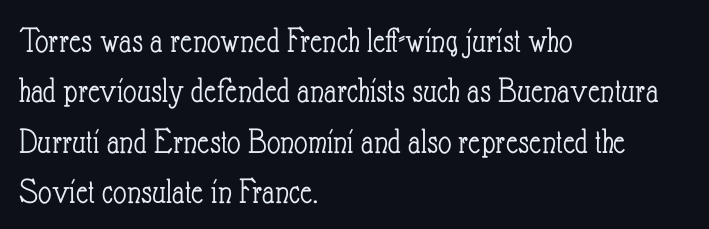
The image shows 37 px light, condensed type, upright; set left-aligned, normal line spacing (1.36x), normal letter spacing, not underlined; low stroke contrast and a small x-height.
